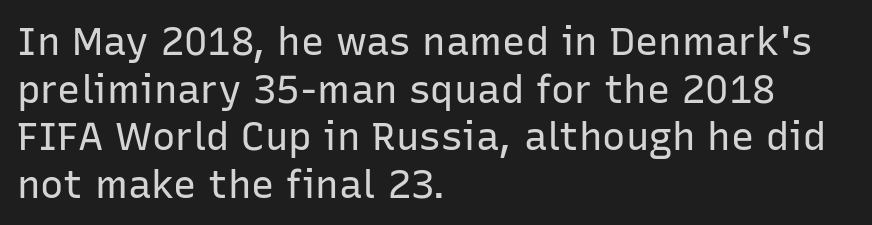
{"serif": "no", "italic": "no", "bold": "no", "weight": "regular", "width": "normal", "stroke_contrast": "low", "x_height": "medium", "monospaced": "no", "underline": "no", "align": "left", "line_spacing_ratio": 1.22, "letter_spacing": "normal", "letter_spacing_em": 0.0, "glyph_px": 39}
